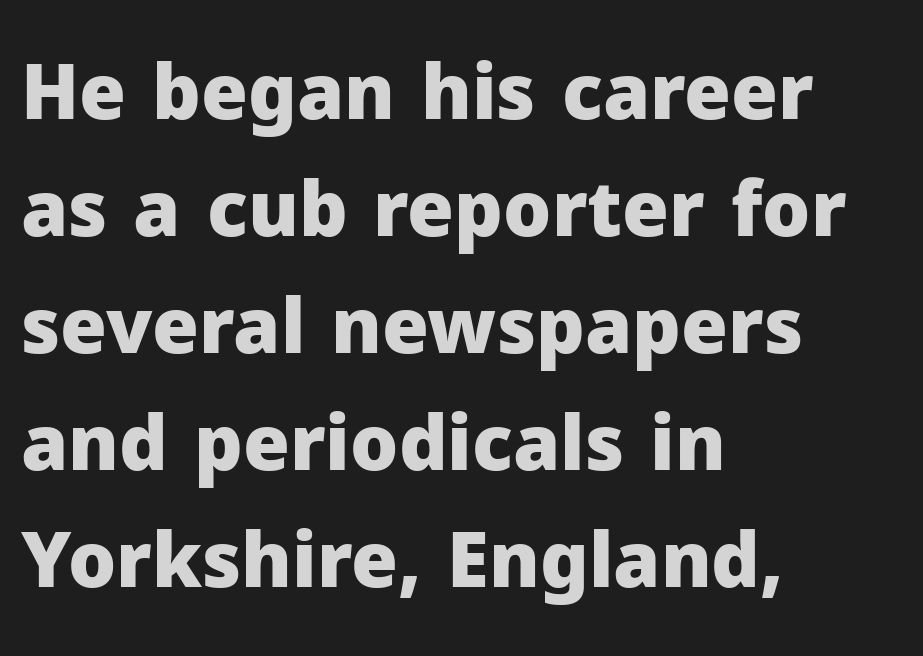
Font category for this specimen: sans-serif. Ascenders rise straight up at ninety degrees. The setting favours the left margin, as ordinary paragraphs usually do. Regular leading. Spacing verdict: proportional, widths tailored to each character.
